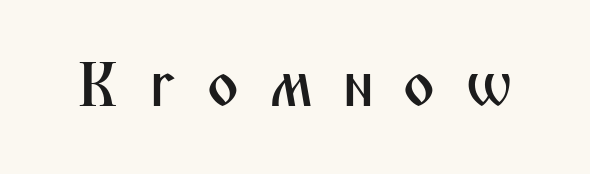
The image shows 63 px condensed sans-serif type, upright; set unusually wide letter spacing (+0.46 em), not underlined; medium stroke contrast and a medium x-height.
